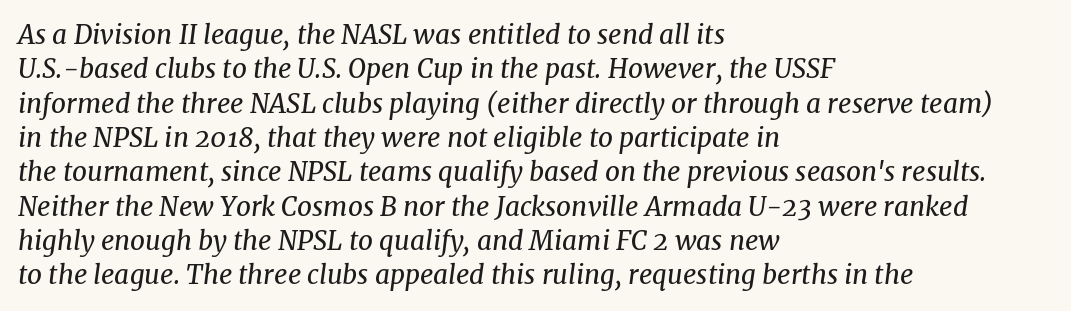
Q: Is the text bold? A: No.
Q: Is the text italic (slanted)? A: Yes, it leans right by about 8 degrees.
Q: Is the text underlined? A: No.
Q: How is the paragraph aligned? A: Left-aligned.
Q: Is the spacing between letters normal or unusually wide? A: Normal.
Q: Is the spacing between lines tight, normal or loose? A: Normal.
